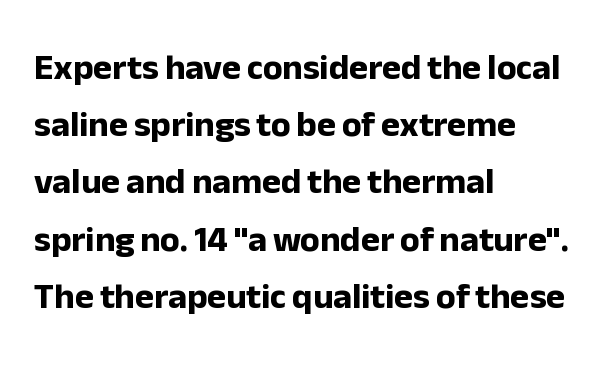
Q: Is the text bold? A: Yes.
Q: Is the text italic (slanted)? A: No, it is upright.
Q: Is the typeface a serif or a sans-serif typeface? A: Sans-serif.
Q: Is the text underlined? A: No.
Q: How is the paragraph aligned? A: Left-aligned.
Q: Is the spacing between letters normal or unusually wide? A: Normal.
Q: Is the spacing between lines tight, normal or loose? A: Normal.
Q: Width (condensed, normal, or wide)? A: Normal.
Q: Stroke contrast? A: Low.
Q: x-height? A: Medium.
Q: Monospaced? A: No.
